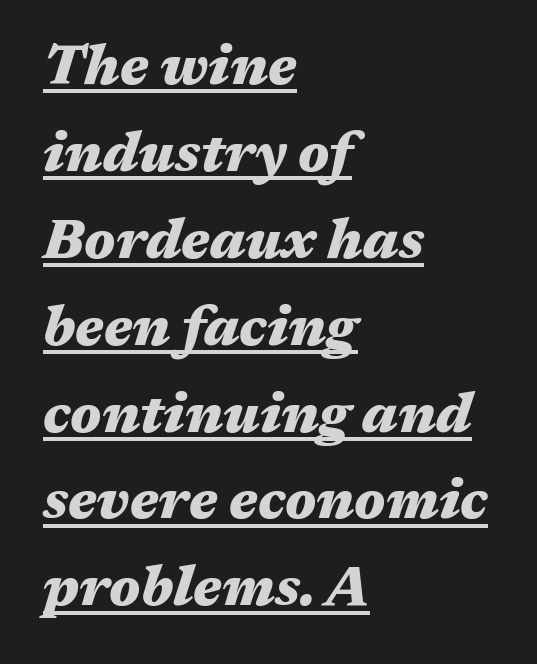
{"italic": "yes", "lean": "right", "slant_degrees": 17, "bold": "yes", "weight": "heavy", "width": "wide", "stroke_contrast": "medium", "x_height": "medium", "monospaced": "no", "underline": "yes", "align": "left", "line_spacing": "normal", "line_spacing_ratio": 1.58, "letter_spacing": "normal", "letter_spacing_em": 0.0, "glyph_px": 55}
